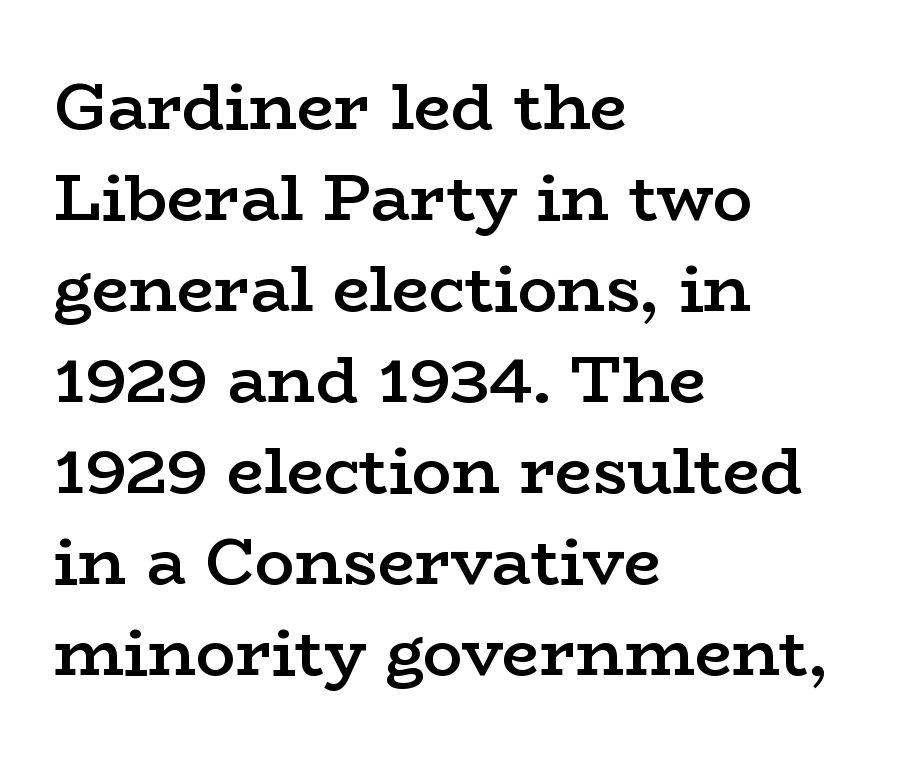
The image shows 66 px semibold, wide serif type, upright; set left-aligned, normal line spacing (1.38x), normal letter spacing, not underlined; low stroke contrast and a medium x-height.
